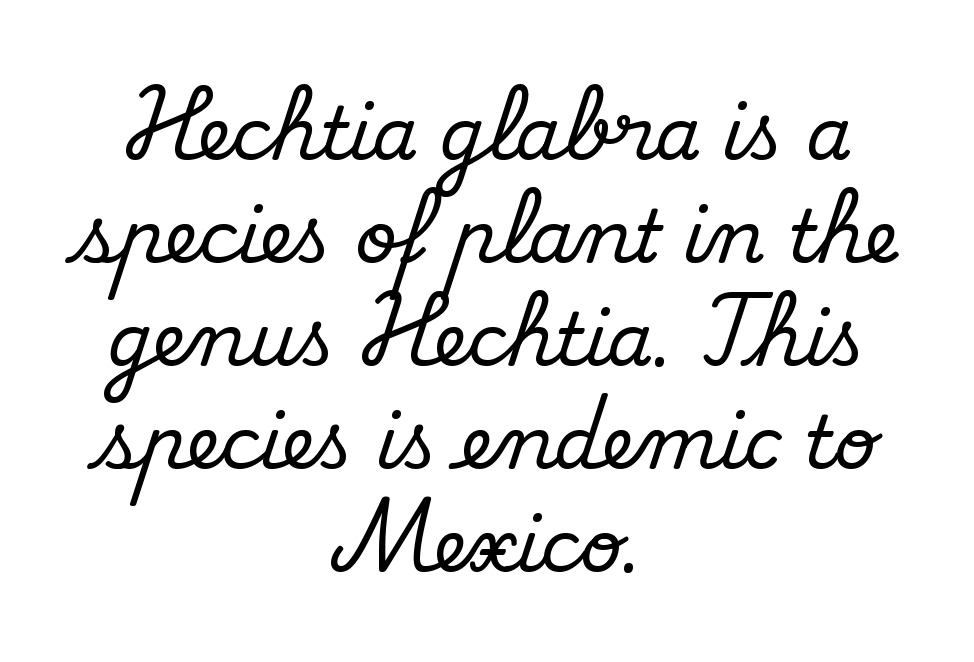
{"serif": "yes", "width": "normal", "stroke_contrast": "medium", "x_height": "small", "monospaced": "no", "underline": "no", "align": "center", "line_spacing": "normal", "line_spacing_ratio": 1.41, "letter_spacing": "normal", "letter_spacing_em": 0.0, "glyph_px": 73}
